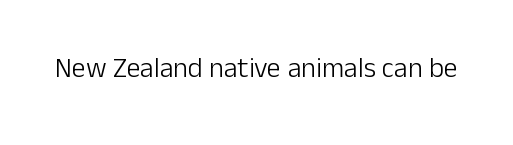
Q: Is the text bold? A: No.
Q: Is the text italic (slanted)? A: No, it is upright.
Q: Is the typeface a serif or a sans-serif typeface? A: Sans-serif.
Q: Is the text underlined? A: No.
Q: Is the spacing between letters normal or unusually wide? A: Normal.
Q: Width (condensed, normal, or wide)? A: Normal.
Q: Stroke contrast? A: Low.
Q: x-height? A: Medium.
Q: Monospaced? A: No.
